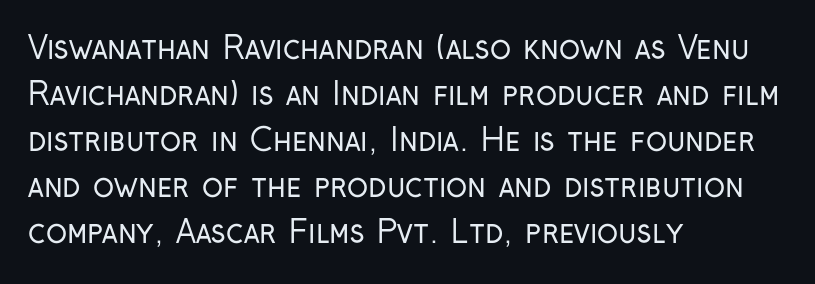
Q: Is the text bold? A: No.
Q: Is the text italic (slanted)? A: No, it is upright.
Q: Is the typeface a serif or a sans-serif typeface? A: Sans-serif.
Q: Is the text underlined? A: No.
Q: How is the paragraph aligned? A: Left-aligned.
Q: Is the spacing between letters normal or unusually wide? A: Normal.
Q: Is the spacing between lines tight, normal or loose? A: Normal.
Q: Width (condensed, normal, or wide)? A: Condensed.
Q: Stroke contrast? A: Low.
Q: x-height? A: Medium.
Q: Monospaced? A: No.
